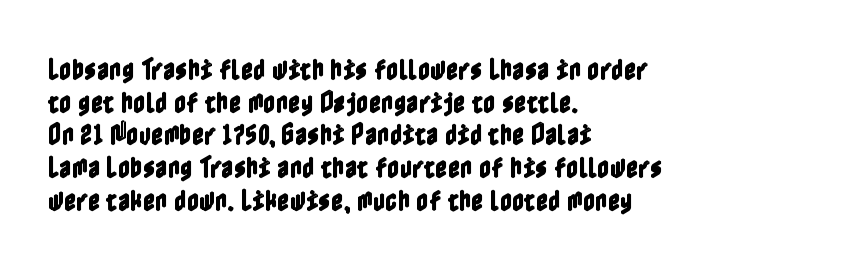
The vertical gap from one line to the next is medium. The rendering keeps characters at their native spacing. The axis of the letterforms is exactly vertical. Bare-footed words on every line. In CSS terms this would be text-align: left.
